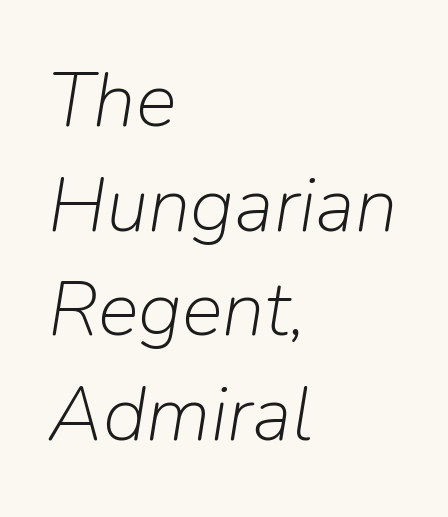
{"italic": "yes", "lean": "right", "slant_degrees": 9, "bold": "no", "weight": "light", "width": "normal", "stroke_contrast": "low", "x_height": "medium", "monospaced": "no", "underline": "no", "align": "left", "line_spacing": "normal", "line_spacing_ratio": 1.36, "letter_spacing": "normal", "letter_spacing_em": 0.0, "glyph_px": 77}
